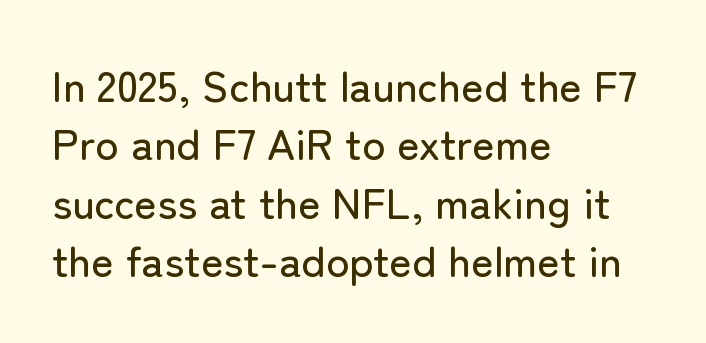
Q: Is the text italic (slanted)? A: No, it is upright.
Q: Is the typeface a serif or a sans-serif typeface? A: Sans-serif.
Q: Is the text underlined? A: No.
Q: How is the paragraph aligned? A: Left-aligned.
Q: Is the spacing between letters normal or unusually wide? A: Normal.
Q: Is the spacing between lines tight, normal or loose? A: Normal.
Q: Width (condensed, normal, or wide)? A: Normal.
Q: Stroke contrast? A: Low.
Q: x-height? A: Medium.
Q: Monospaced? A: No.
